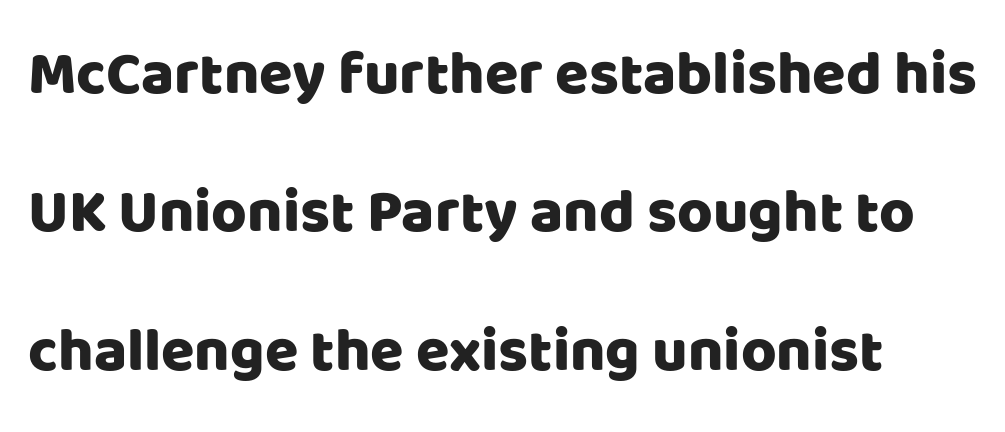
The passage shown is not underscored anywhere. Characters follow at the spacing the type designer built in. Serifs: no, the terminals of the letterforms are clean. These lines were composed using upright roman letters. A typesetter would call this proportional, since set widths differ per character. The passage shown stacks its lines with a broad gap.
